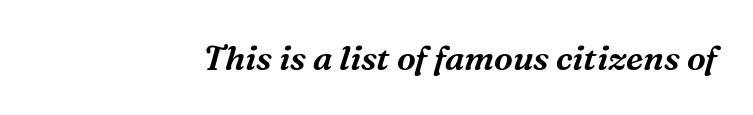
{"serif": "yes", "italic": "yes", "lean": "right", "slant_degrees": 16, "width": "normal", "stroke_contrast": "medium", "x_height": "medium", "monospaced": "no", "underline": "no", "letter_spacing": "normal", "letter_spacing_em": 0.0, "glyph_px": 34}
